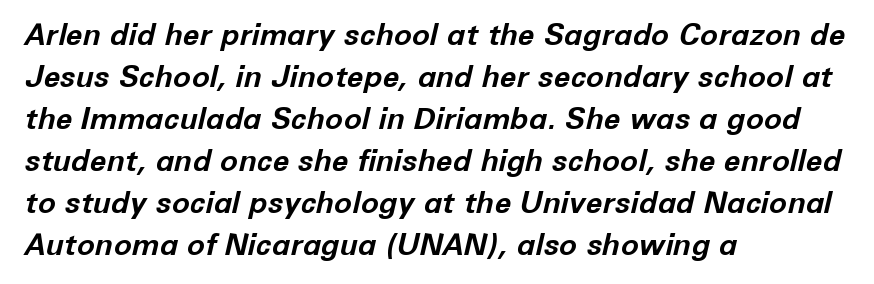
How would I describe the line gaps? Plain and ordinary. The sample has been set heavy, in full bold. Proportional: the letters do not fall into vertical columns. This is oblique type, the kind used for emphasis or titles.
